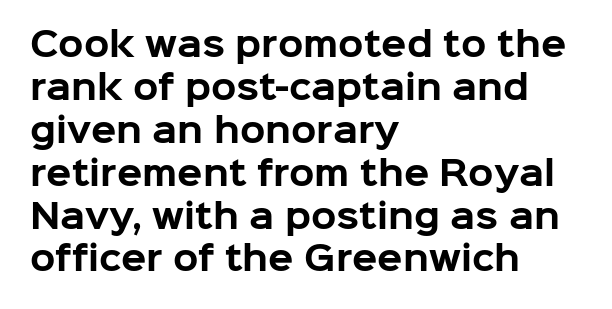
{"serif": "no", "italic": "no", "bold": "yes", "weight": "bold", "width": "normal", "stroke_contrast": "low", "x_height": "medium", "monospaced": "no", "underline": "no", "align": "left", "line_spacing": "normal", "line_spacing_ratio": 1.3, "letter_spacing": "normal", "letter_spacing_em": 0.0, "glyph_px": 33}
